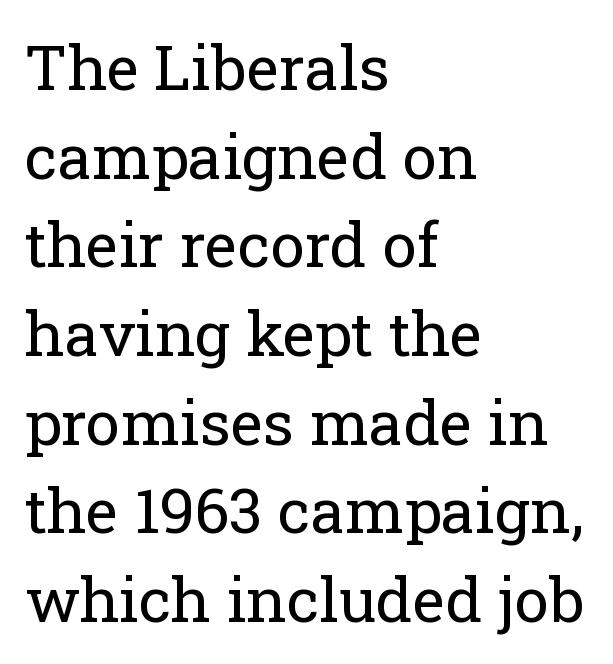
{"serif": "yes", "italic": "no", "bold": "no", "weight": "regular", "width": "normal", "stroke_contrast": "low", "x_height": "medium", "monospaced": "no", "underline": "no", "align": "left", "line_spacing": "normal", "line_spacing_ratio": 1.43, "letter_spacing": "normal", "letter_spacing_em": 0.0, "glyph_px": 62}
